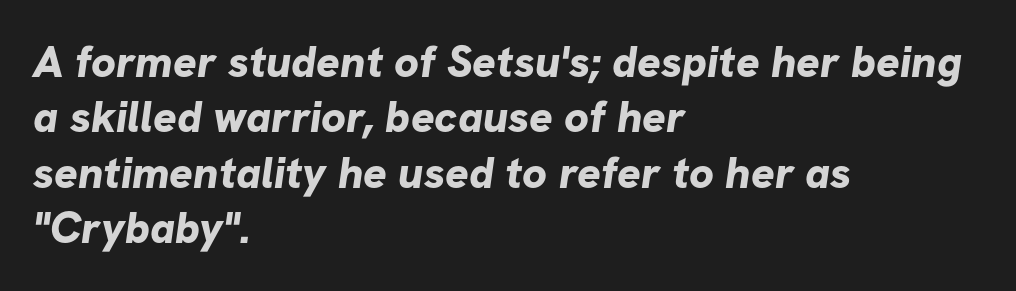
The image shows 44 px bold sans-serif type; set left-aligned, normal line spacing (1.26x), normal letter spacing, not underlined; low stroke contrast and a medium x-height.
